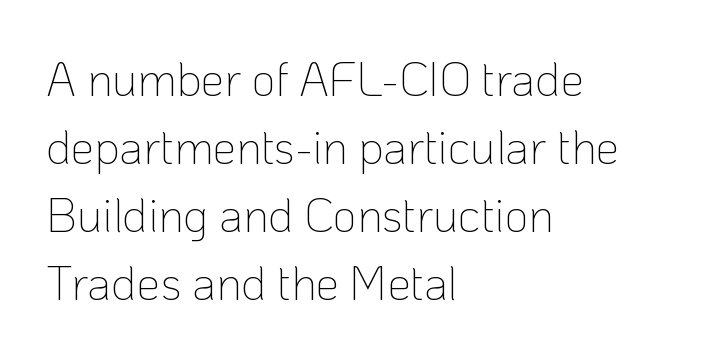
In terms of letterform style, serifs are entirely absent. The characters are drawn with everyday or finer stroke widths. Is there any slant? The stems are plumb. A typesetter would call this leading conventional body-copy spacing. The typesetter chose a ragged-right arrangement here. The horizontal fit of the characters is conventional and even.
